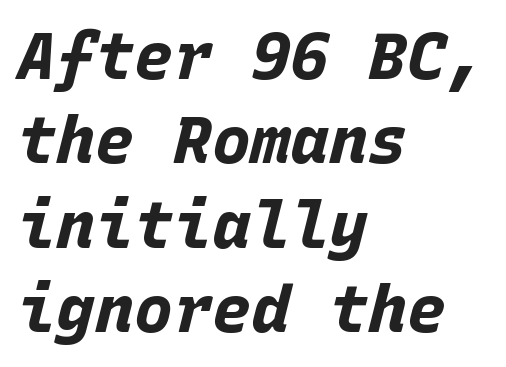
It's the slanting kind of type. Every character here occupies the same horizontal width, giving the sample a typewriter-like rhythm. Look at the tracking — it's just the regular setting, nothing added. Weight check: bold — yes, fully. The baseline area is clear. In CSS terms this would be text-align: left.
